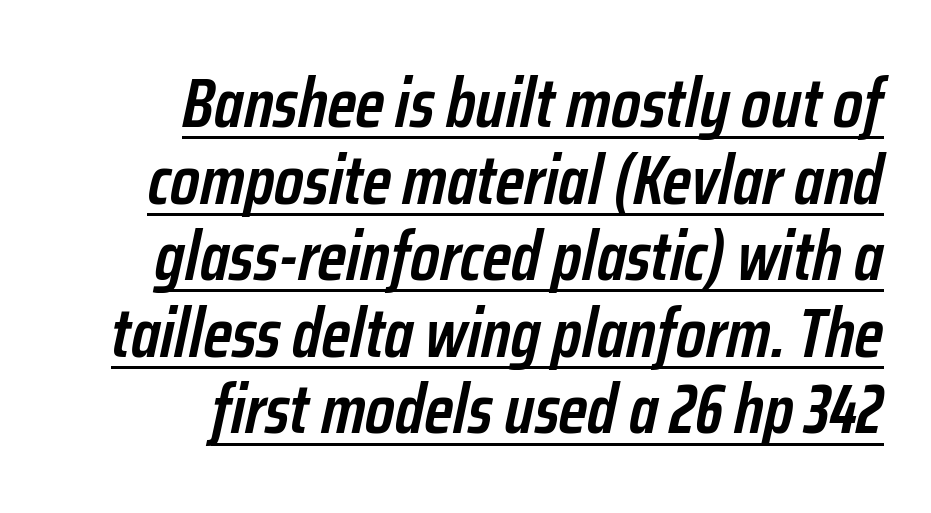
The image shows 69 px semibold, condensed type, italic (leaning right); set right-aligned, tight line spacing (1.11x), normal letter spacing, underlined; low stroke contrast and a medium x-height.
